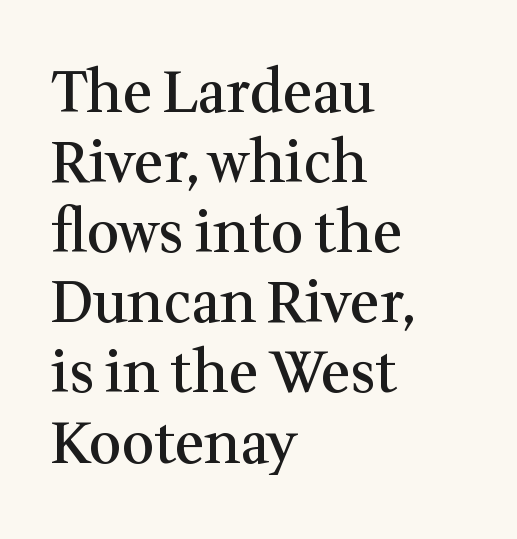
{"serif": "yes", "italic": "no", "bold": "semi", "weight": "semibold", "width": "normal", "stroke_contrast": "medium", "x_height": "medium", "monospaced": "no", "underline": "no", "align": "left", "line_spacing_ratio": 1.23, "letter_spacing": "normal", "letter_spacing_em": 0.0, "glyph_px": 57}
